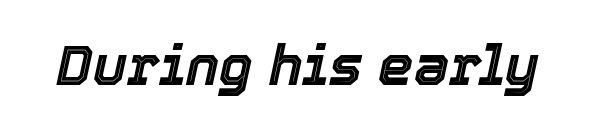
The font's italic variant was chosen for this text. The space beneath each line is pristine and unruled. Think of a printed novel: that variable character pitch is what you see here. The tracking reads as untouched default to a designer's eye.
